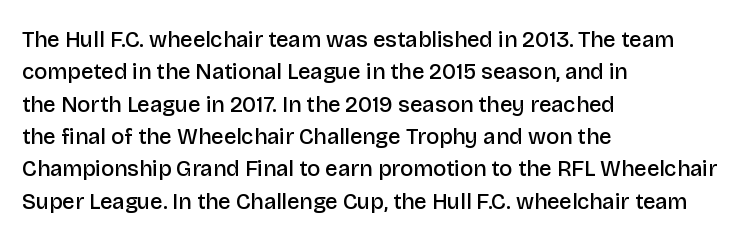
One glance says typical: line gaps are just what's usual. Type without underlining. The passage is arranged the way most books set body copy — flush left. The passage shown has conventional tracking throughout.
